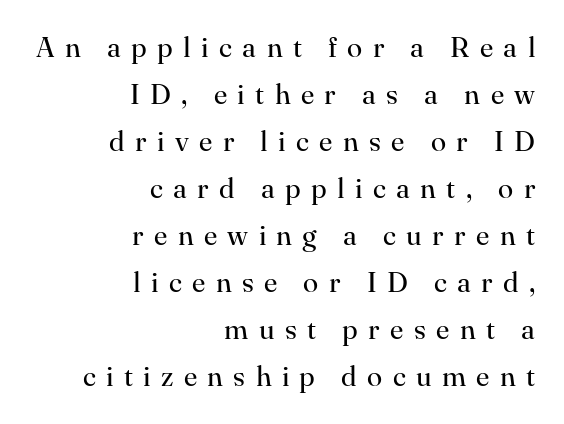
The designer went with a serif here, giving each stem small feet. Looks like regular typesetting: each glyph gets only the width it needs. The glyphs are unaccompanied by any horizontal stroke below them. Compared with a flush-left layout, this one pins lines to the opposite, right side.
